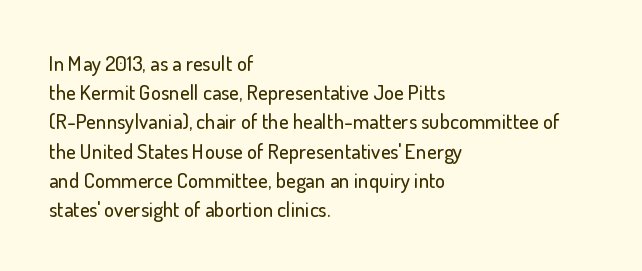
Q: Is the text italic (slanted)? A: No, it is upright.
Q: Is the text underlined? A: No.
Q: How is the paragraph aligned? A: Left-aligned.
Q: Is the spacing between letters normal or unusually wide? A: Normal.
Q: Is the spacing between lines tight, normal or loose? A: Normal.
